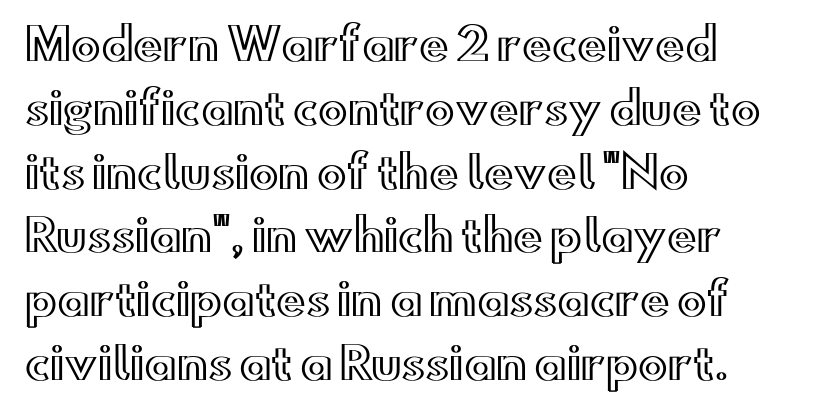
Check the space under the baseline: it is left empty. Interline gaps are of average width in this sample. No extra tracking has been applied to these lines. Rendered with straight, roman letterforms. Horizontally, the lines are justified to the leading edge only. Looks like regular typesetting: each glyph gets only the width it needs.
